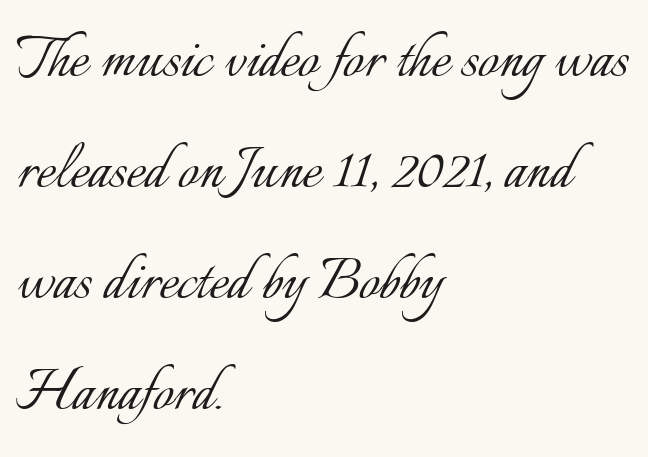
{"bold": "no", "weight": "light", "width": "normal", "stroke_contrast": "low", "x_height": "small", "monospaced": "no", "underline": "no", "align": "left", "line_spacing": "normal", "line_spacing_ratio": 1.52, "letter_spacing": "normal", "letter_spacing_em": 0.0, "glyph_px": 73}
